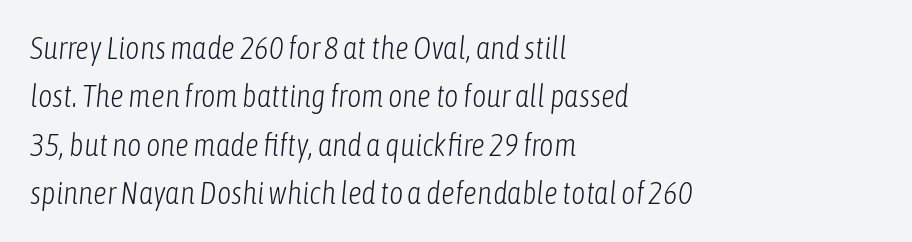
Q: Is the text bold? A: No.
Q: Is the text italic (slanted)? A: Yes, it leans right by about 6 degrees.
Q: Is the text underlined? A: No.
Q: How is the paragraph aligned? A: Left-aligned.
Q: Is the spacing between letters normal or unusually wide? A: Normal.
Q: Is the spacing between lines tight, normal or loose? A: Normal.
Q: Width (condensed, normal, or wide)? A: Condensed.
Q: Stroke contrast? A: Low.
Q: x-height? A: Medium.
Q: Monospaced? A: No.
